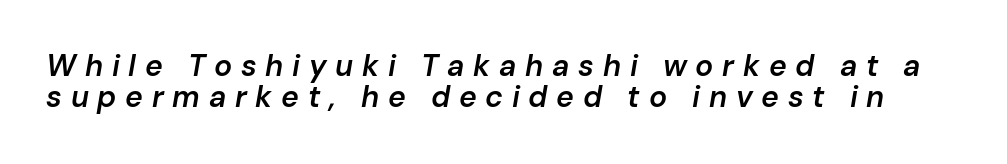
Q: Is the text bold? A: Semi-bold.
Q: Is the text italic (slanted)? A: Yes, it leans right by about 10 degrees.
Q: Is the text underlined? A: No.
Q: Is the spacing between letters normal or unusually wide? A: Unusually wide.
Q: Is the spacing between lines tight, normal or loose? A: Tight.
Q: Width (condensed, normal, or wide)? A: Normal.
Q: Stroke contrast? A: Low.
Q: x-height? A: Medium.
Q: Monospaced? A: No.
